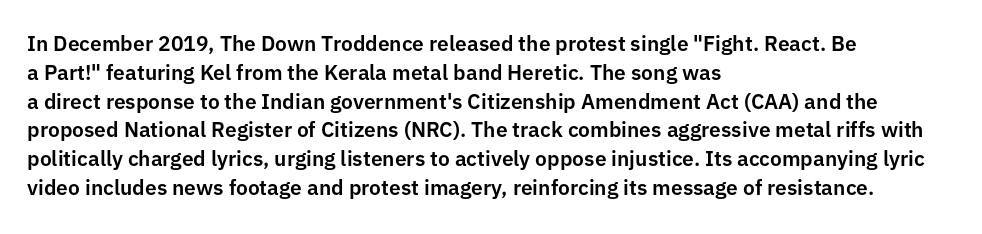
The image shows 21 px text type, upright; set left-aligned, normal line spacing (1.37x), normal letter spacing, not underlined.
